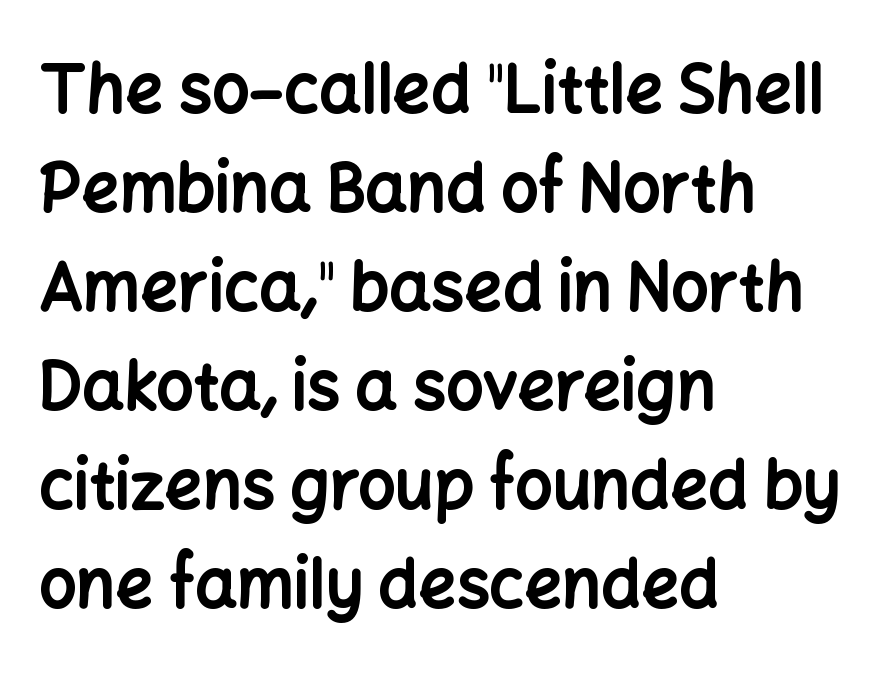
{"serif": "no", "italic": "no", "bold": "yes", "weight": "bold", "width": "normal", "stroke_contrast": "low", "x_height": "medium", "monospaced": "no", "underline": "no", "align": "left", "line_spacing": "normal", "line_spacing_ratio": 1.5, "letter_spacing": "normal", "letter_spacing_em": 0.0, "glyph_px": 66}
